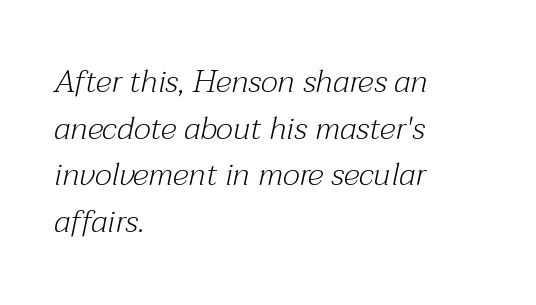
Q: Is the text bold? A: No.
Q: Is the text italic (slanted)? A: Yes, it leans right by about 12 degrees.
Q: Is the typeface a serif or a sans-serif typeface? A: Serif.
Q: Is the text underlined? A: No.
Q: How is the paragraph aligned? A: Left-aligned.
Q: Is the spacing between letters normal or unusually wide? A: Normal.
Q: Is the spacing between lines tight, normal or loose? A: Normal.
Q: Width (condensed, normal, or wide)? A: Normal.
Q: Stroke contrast? A: Medium.
Q: x-height? A: Medium.
Q: Monospaced? A: No.
